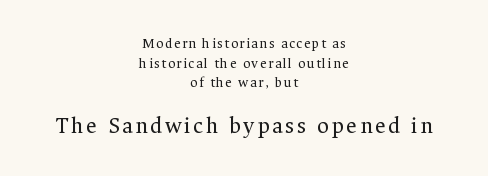
Q: Is the text bold? A: No.
Q: Is the text italic (slanted)? A: No, it is upright.
Q: Is the text underlined? A: No.
Q: How is the paragraph aligned? A: Centered.
Q: Is the spacing between lines tight, normal or loose? A: Normal.
Q: Which block of text is set in a larger size, the first (top) or the second (bottom)? A: The second (bottom) one.
